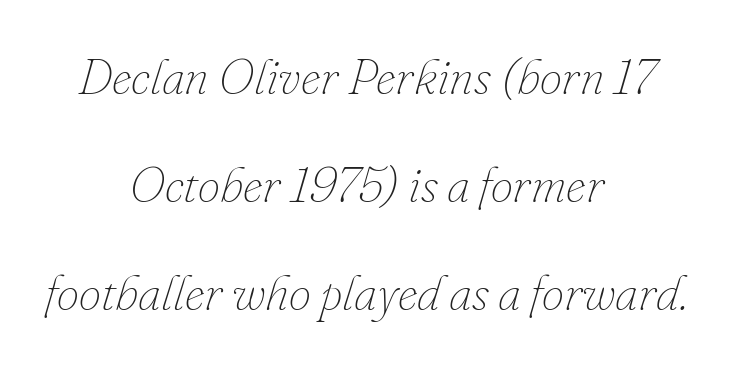
Leading is clearly above the norm, producing a sparse column. The rendering uses natural spacing where letterforms have individual widths. The horizontal fit of the characters is conventional and even. Quick note: underline off.
